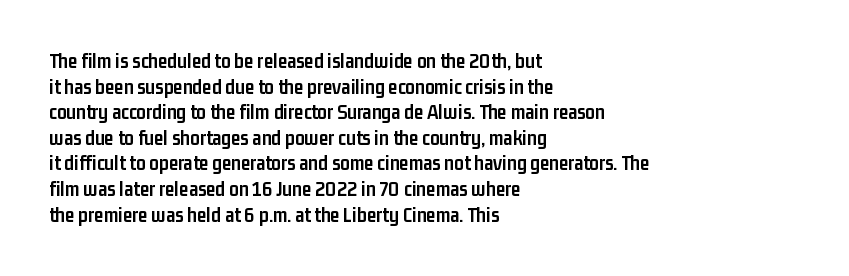
{"italic": "no", "bold": "yes", "underline": "no", "align": "left", "line_spacing_ratio": 1.22, "letter_spacing": "normal", "letter_spacing_em": 0.0, "glyph_px": 21}
